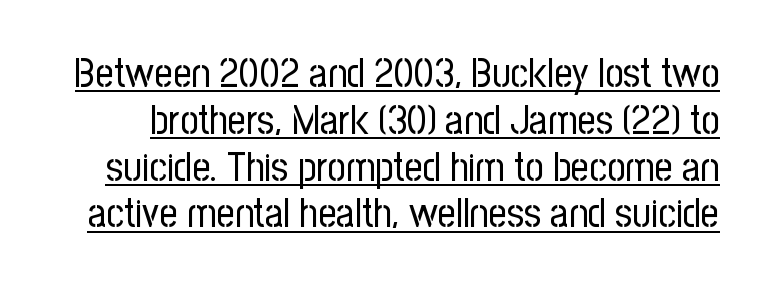
Q: Is the text bold? A: No.
Q: Is the text italic (slanted)? A: No, it is upright.
Q: Is the typeface a serif or a sans-serif typeface? A: Sans-serif.
Q: Is the text underlined? A: Yes.
Q: Is the spacing between letters normal or unusually wide? A: Normal.
Q: Width (condensed, normal, or wide)? A: Condensed.
Q: Stroke contrast? A: Low.
Q: x-height? A: Medium.
Q: Monospaced? A: No.
